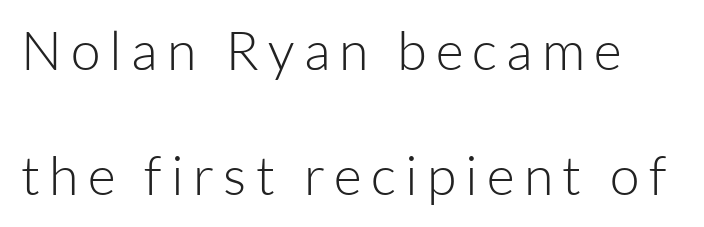
Q: Is the text bold? A: No.
Q: Is the text italic (slanted)? A: No, it is upright.
Q: Is the typeface a serif or a sans-serif typeface? A: Sans-serif.
Q: Is the text underlined? A: No.
Q: Is the spacing between lines tight, normal or loose? A: Loose.
Q: Width (condensed, normal, or wide)? A: Normal.
Q: Stroke contrast? A: Low.
Q: x-height? A: Medium.
Q: Monospaced? A: No.
